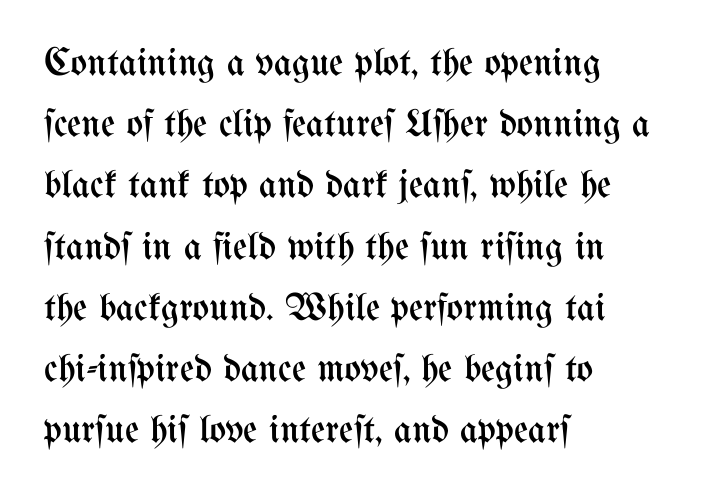
{"italic": "no", "bold": "no", "weight": "regular", "width": "condensed", "stroke_contrast": "medium", "x_height": "medium", "monospaced": "no", "underline": "no", "align": "left", "line_spacing": "normal", "line_spacing_ratio": 1.57, "letter_spacing": "normal", "letter_spacing_em": 0.0, "glyph_px": 39}
